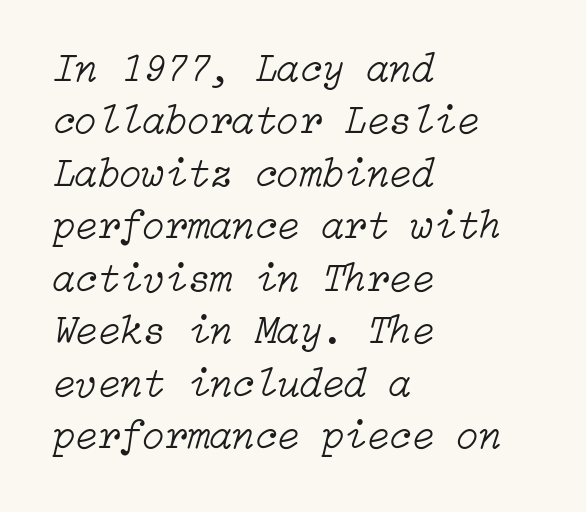
{"italic": "yes", "lean": "right", "slant_degrees": 15, "bold": "no", "weight": "light", "width": "normal", "stroke_contrast": "low", "x_height": "medium", "underline": "no", "align": "left", "line_spacing": "normal", "line_spacing_ratio": 1.28, "letter_spacing": "normal", "letter_spacing_em": 0.0, "glyph_px": 41}
